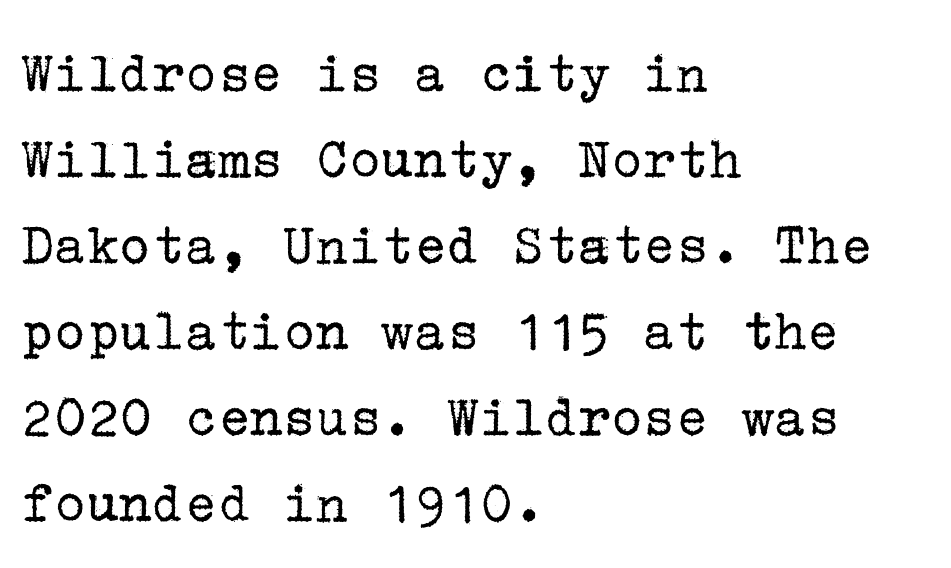
Q: Is the text bold? A: No.
Q: Is the text italic (slanted)? A: No, it is upright.
Q: Is the typeface a serif or a sans-serif typeface? A: Serif.
Q: Is the text underlined? A: No.
Q: How is the paragraph aligned? A: Left-aligned.
Q: Is the spacing between letters normal or unusually wide? A: Normal.
Q: Is the spacing between lines tight, normal or loose? A: Normal.
Q: Width (condensed, normal, or wide)? A: Normal.
Q: Stroke contrast? A: Low.
Q: x-height? A: Medium.
